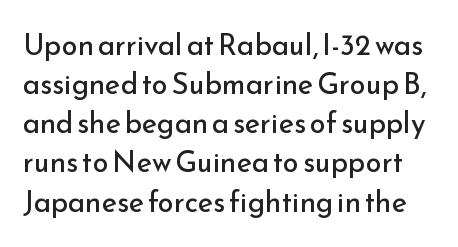
The image shows 29 px regular-weight sans-serif type, upright; set normal line spacing (1.35x), normal letter spacing, not underlined; low stroke contrast and a small x-height.
